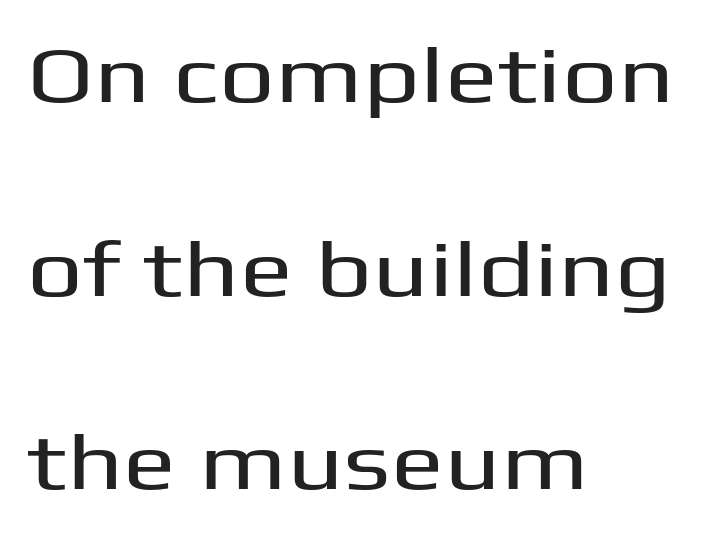
The image shows 79 px wide sans-serif type, upright; set left-aligned, loose line spacing (2.45x), normal letter spacing, not underlined; medium stroke contrast and a medium x-height.
